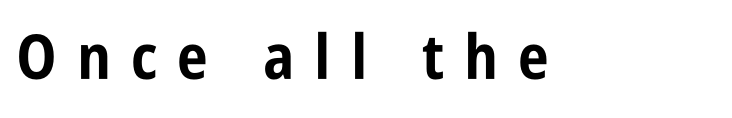
The image shows 62 px bold, condensed sans-serif type, upright; set unusually wide letter spacing (+0.32 em), not underlined; low stroke contrast and a large x-height.
